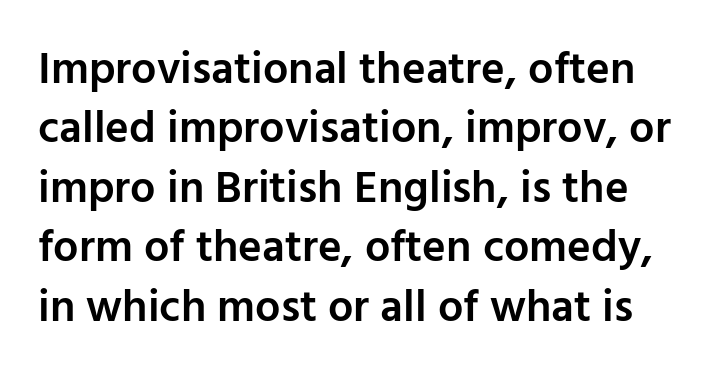
The image shows 45 px semibold sans-serif type, upright; set normal line spacing (1.32x), normal letter spacing, not underlined; low stroke contrast and a medium x-height.
